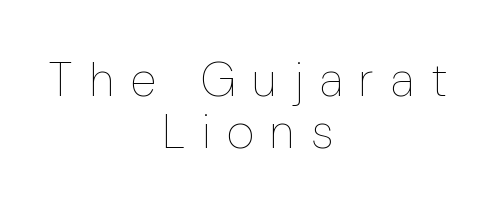
{"italic": "no", "bold": "no", "weight": "thin", "width": "condensed", "stroke_contrast": "low", "x_height": "medium", "monospaced": "no", "underline": "no", "align": "center", "line_spacing": "tight", "line_spacing_ratio": 1.09, "letter_spacing": "wide", "letter_spacing_em": 0.38, "glyph_px": 48}
